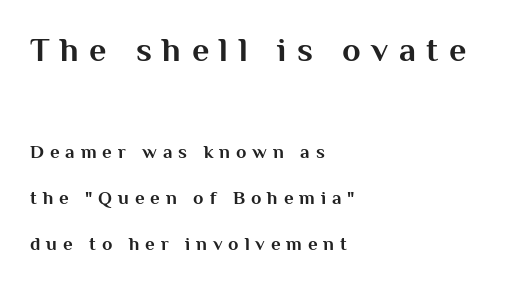
{"serif": "no", "italic": "no", "bold": "yes", "weight": "bold", "width": "normal", "stroke_contrast": "medium", "x_height": "medium", "monospaced": "no", "underline": "no", "align": "left", "line_spacing": "loose", "line_spacing_ratio": 2.43, "letter_spacing": "wide", "letter_spacing_em": 0.31, "larger_block": "first", "size_ratio": 1.79, "glyph_px": 34}
